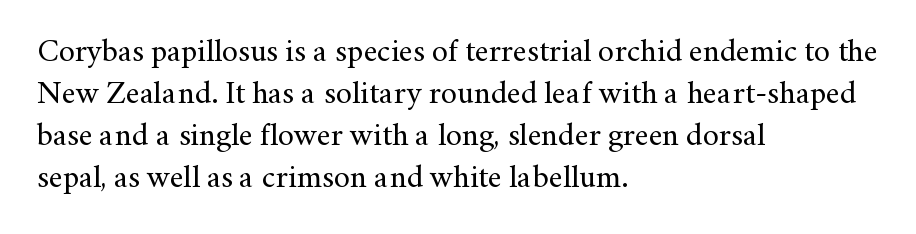
The image shows 32 px regular-weight serif type, upright; set left-aligned, normal line spacing (1.31x), normal letter spacing, not underlined; medium stroke contrast and a small x-height.
